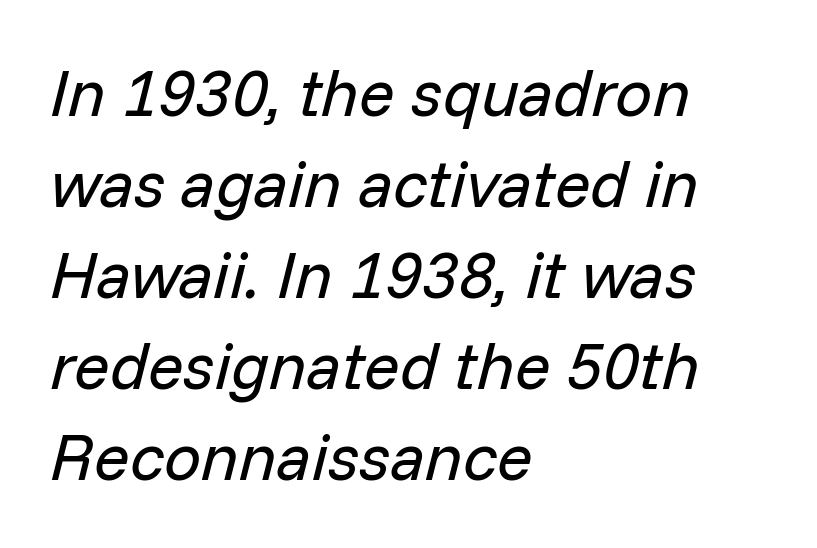
{"italic": "yes", "lean": "right", "slant_degrees": 14, "bold": "no", "weight": "regular", "width": "normal", "stroke_contrast": "low", "x_height": "medium", "monospaced": "no", "underline": "no", "align": "left", "line_spacing": "normal", "line_spacing_ratio": 1.38, "letter_spacing": "normal", "letter_spacing_em": 0.0, "glyph_px": 66}
